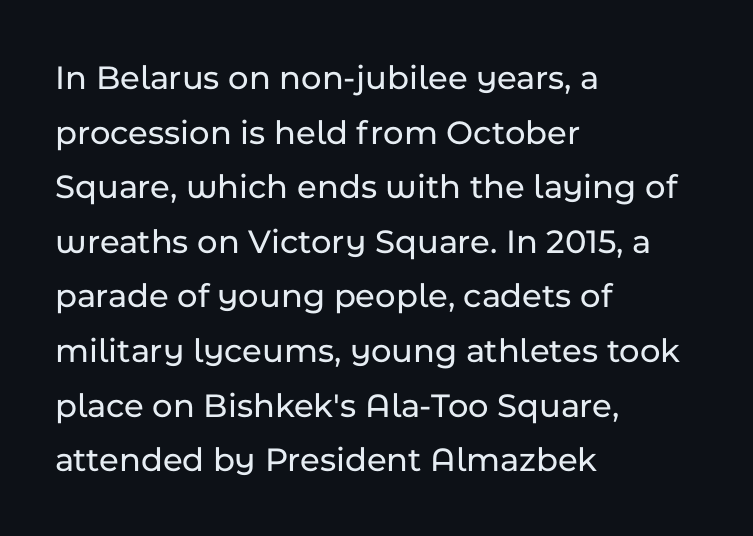
Q: Is the text italic (slanted)? A: No, it is upright.
Q: Is the typeface a serif or a sans-serif typeface? A: Sans-serif.
Q: Is the text underlined? A: No.
Q: How is the paragraph aligned? A: Left-aligned.
Q: Is the spacing between letters normal or unusually wide? A: Normal.
Q: Is the spacing between lines tight, normal or loose? A: Normal.
Q: Width (condensed, normal, or wide)? A: Normal.
Q: Stroke contrast? A: Low.
Q: x-height? A: Medium.
Q: Monospaced? A: No.
